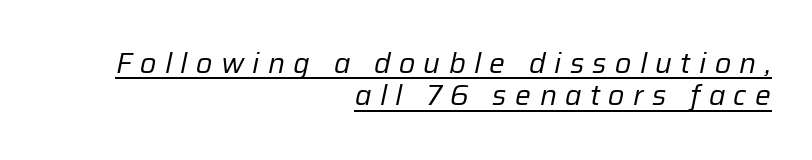
The strokes carry an ordinary text weight at most. Compared with a flush-left layout, this one pins lines to the opposite, right side. Characters follow at a spacing far wider than the type designer built in. Think of a printed novel: that variable character pitch is what you see here.
